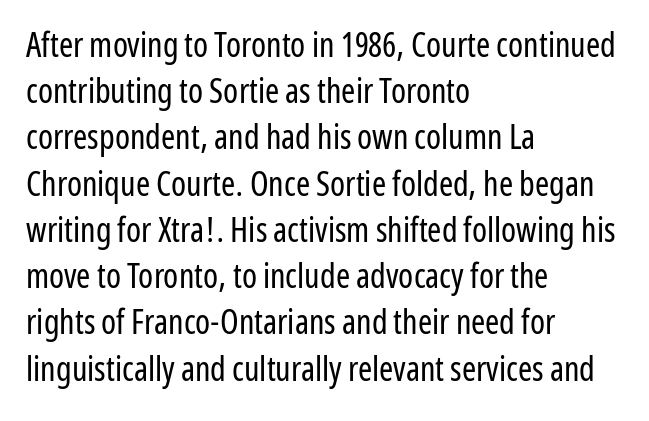
In terms of letterspacing, this is plain default setting. Baseline-to-baseline distance is the conventional proportion of letter height. Does the copy run flush right? No — it runs flush left. Posture: upright roman. This sample uses a sans-serif face.
